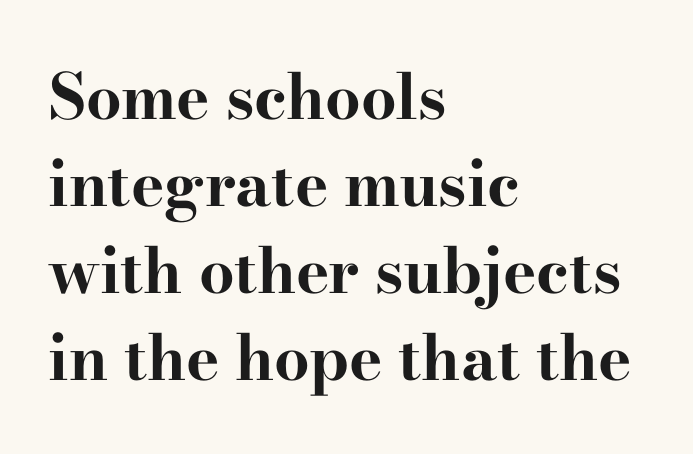
{"serif": "yes", "italic": "no", "bold": "yes", "weight": "bold", "width": "wide", "stroke_contrast": "high", "x_height": "small", "monospaced": "no", "underline": "no", "align": "left", "line_spacing": "normal", "line_spacing_ratio": 1.38, "letter_spacing": "normal", "letter_spacing_em": 0.0, "glyph_px": 63}
